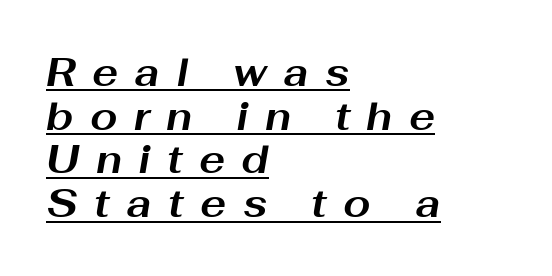
The image shows 39 px bold, wide type, italic (leaning right); set left-aligned, tight line spacing (1.12x), unusually wide letter spacing (+0.42 em), underlined; medium stroke contrast and a medium x-height.
